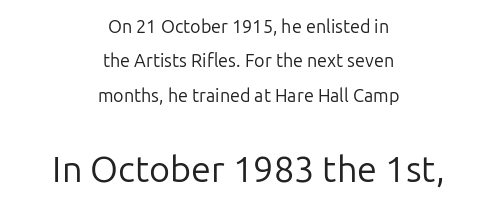
The image shows 36 px regular-weight sans-serif type, upright; set centered, loose line spacing (1.91x), normal letter spacing, not underlined; the second (bottom) block is 2.0x larger; low stroke contrast and a medium x-height.
